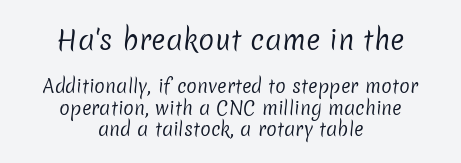
The image shows 27 px text type; set centered, line spacing 1.18x, normal letter spacing, not underlined; the first (top) block is 1.5x larger.
